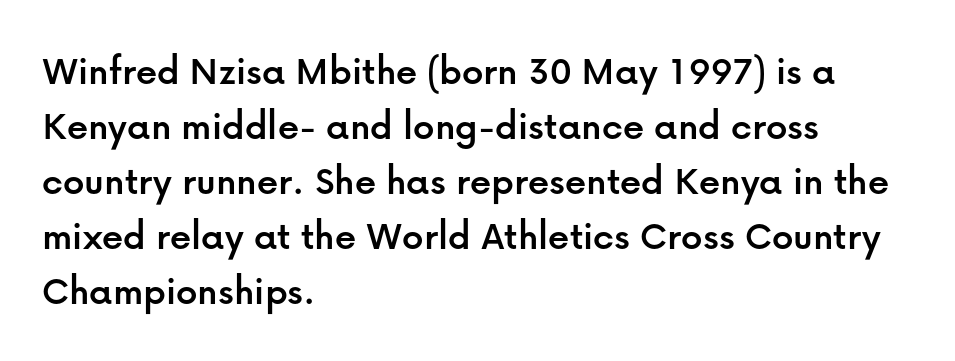
Q: Is the text italic (slanted)? A: No, it is upright.
Q: Is the typeface a serif or a sans-serif typeface? A: Sans-serif.
Q: Is the text underlined? A: No.
Q: How is the paragraph aligned? A: Left-aligned.
Q: Is the spacing between letters normal or unusually wide? A: Normal.
Q: Is the spacing between lines tight, normal or loose? A: Normal.
Q: Width (condensed, normal, or wide)? A: Normal.
Q: Stroke contrast? A: Low.
Q: x-height? A: Medium.
Q: Monospaced? A: No.
